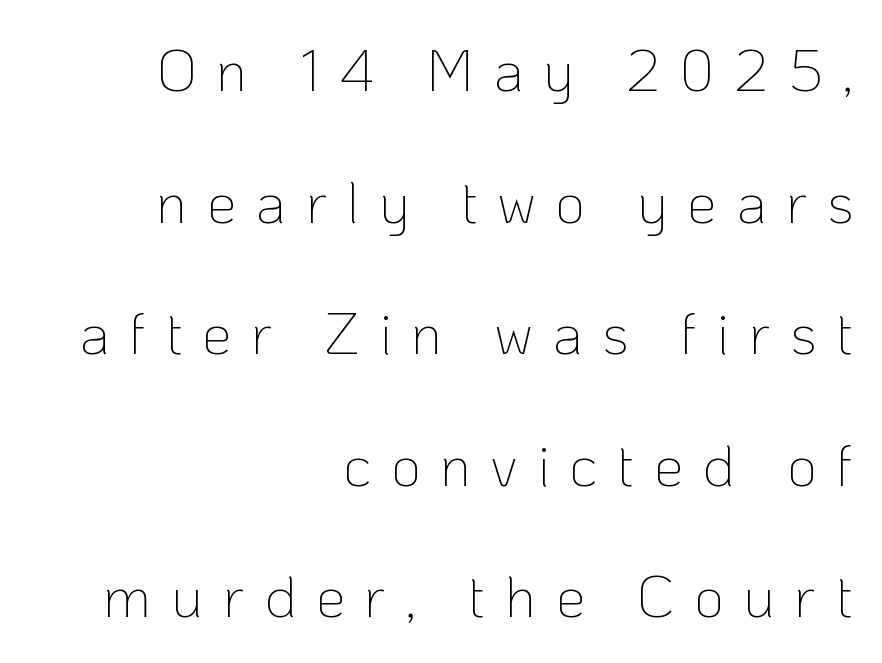
{"serif": "no", "italic": "no", "bold": "no", "weight": "thin", "width": "normal", "stroke_contrast": "low", "x_height": "medium", "monospaced": "no", "underline": "no", "align": "right", "line_spacing": "loose", "line_spacing_ratio": 2.23, "letter_spacing": "wide", "letter_spacing_em": 0.33, "glyph_px": 59}
